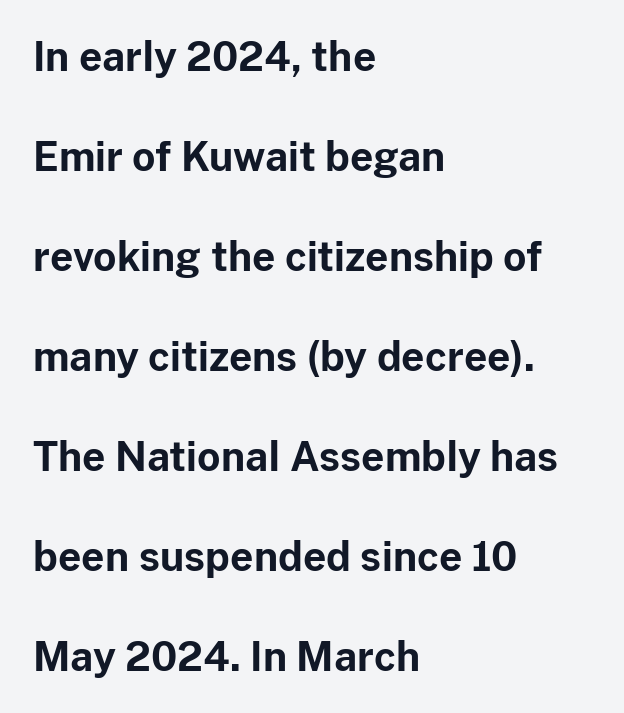
The image shows 40 px bold sans-serif type, upright; set left-aligned, loose line spacing (2.5x), normal letter spacing, not underlined; low stroke contrast and a medium x-height.
